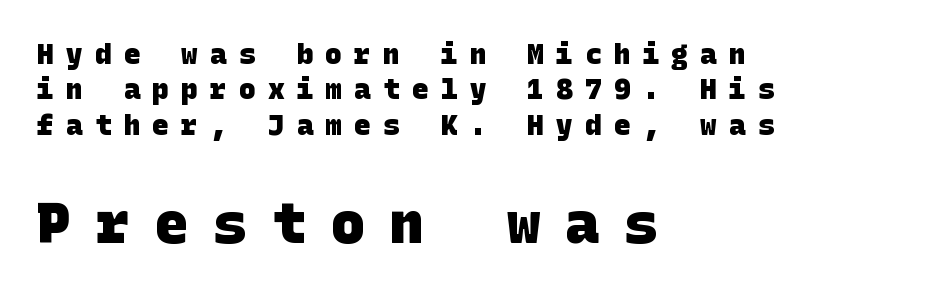
Display-style spreading of the glyphs; the letterfit is very open. Weight check: bold — yes, fully. The ragged edge is on the right, which tells us the setting is flush left. The strip under each line holds only bare page. What's the leading like? Ordinary, nothing unusual.
